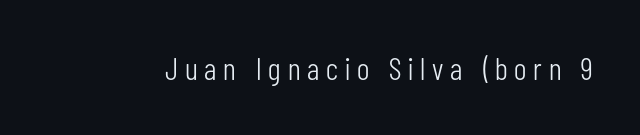
Bold? No — there's no thickening of the strokes. The typography opts for an upright posture over an oblique one. The type family on display is of the sans-serif kind. This sample has the flowing, uneven cadence of proportional lettering.
